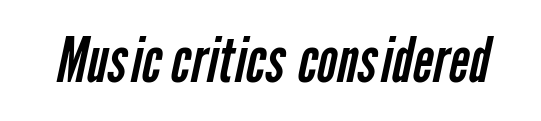
What stands out about the letter spacing? Nothing — it is the standard amount. A light-to-regular cut is what we see here. I'd call this a sans setting — the letters go barefoot. The passage shown is typed in a proportional face where columns would drift. Descenders are the only things crossing below the line.
